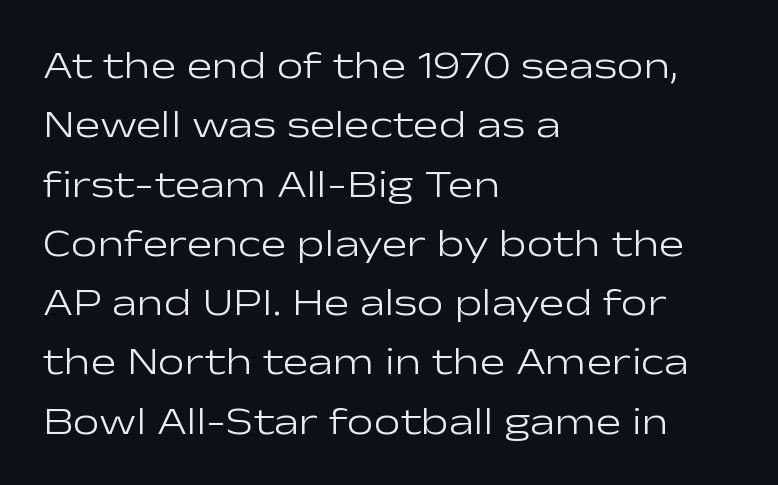
The image shows 38 px light, wide sans-serif type, upright; set left-aligned, normal line spacing (1.56x), normal letter spacing, not underlined; low stroke contrast and a medium x-height.
